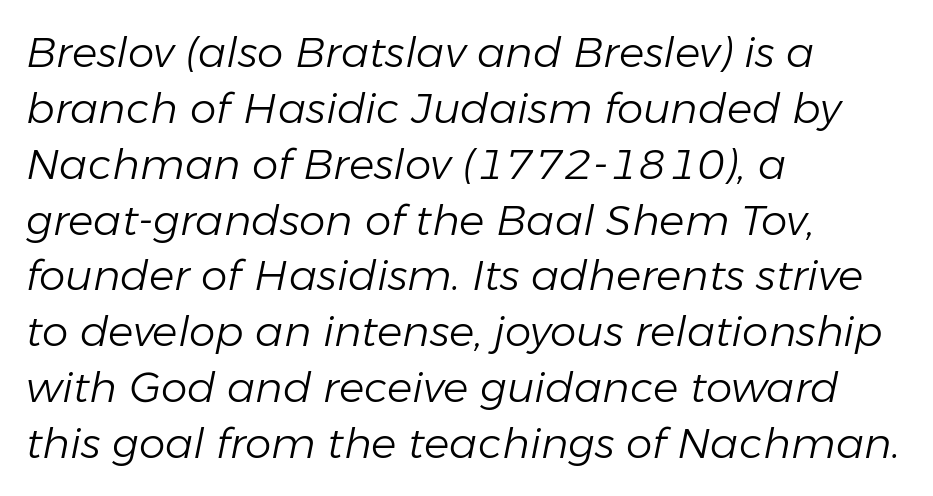
The image shows 42 px light type, italic (leaning right); set left-aligned, normal line spacing (1.33x), normal letter spacing, not underlined; low stroke contrast and a medium x-height.
